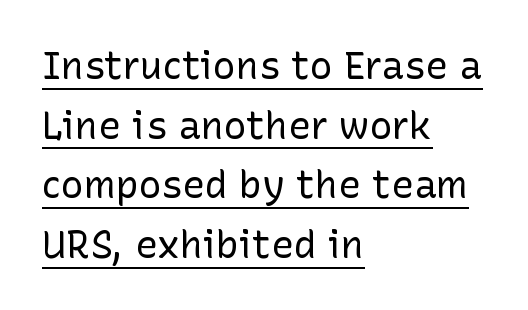
The image shows 38 px regular-weight sans-serif type, upright; set left-aligned, normal line spacing (1.57x), normal letter spacing, underlined; low stroke contrast and a medium x-height.
